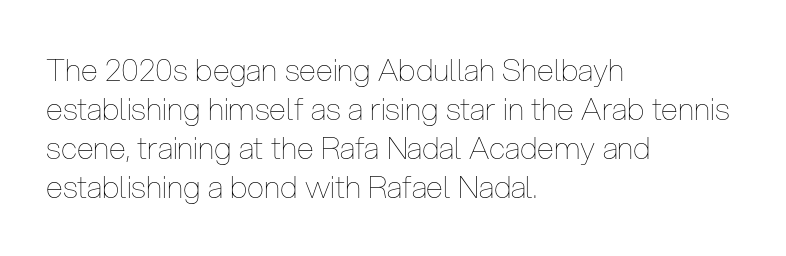
Q: Is the text bold? A: No.
Q: Is the text italic (slanted)? A: No, it is upright.
Q: Is the text underlined? A: No.
Q: How is the paragraph aligned? A: Left-aligned.
Q: Is the spacing between letters normal or unusually wide? A: Normal.
Q: Is the spacing between lines tight, normal or loose? A: Normal.
Q: Width (condensed, normal, or wide)? A: Condensed.
Q: Stroke contrast? A: Low.
Q: x-height? A: Medium.
Q: Monospaced? A: No.
